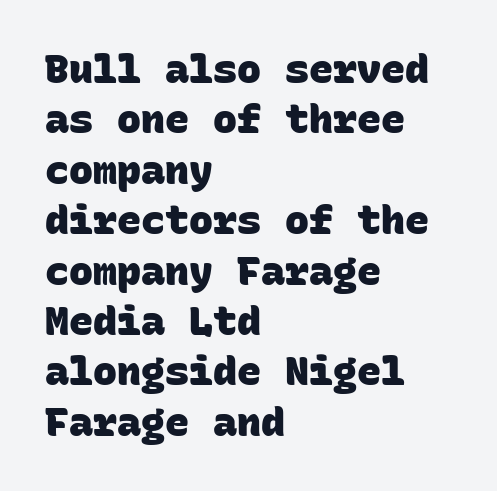
{"serif": "no", "bold": "yes", "weight": "heavy", "width": "normal", "stroke_contrast": "low", "x_height": "large", "monospaced": "yes", "underline": "no", "align": "left", "line_spacing": "normal", "line_spacing_ratio": 1.26, "letter_spacing": "normal", "letter_spacing_em": 0.0, "glyph_px": 40}
